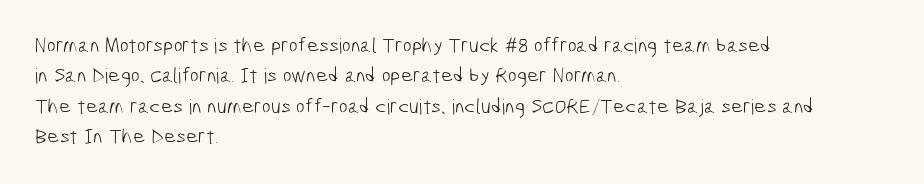
{"bold": "no", "underline": "no", "align": "left", "line_spacing": "normal", "line_spacing_ratio": 1.45, "letter_spacing": "normal", "letter_spacing_em": 0.0, "glyph_px": 21}
